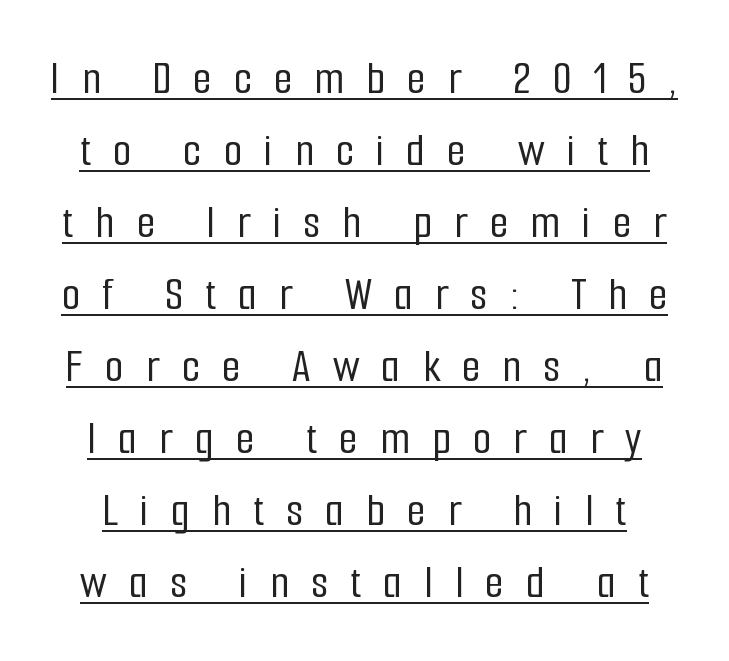
Q: Is the text italic (slanted)? A: No, it is upright.
Q: Is the typeface a serif or a sans-serif typeface? A: Sans-serif.
Q: Is the text underlined? A: Yes.
Q: Is the spacing between letters normal or unusually wide? A: Unusually wide.
Q: Is the spacing between lines tight, normal or loose? A: Normal.
Q: Width (condensed, normal, or wide)? A: Condensed.
Q: Stroke contrast? A: Low.
Q: x-height? A: Medium.
Q: Monospaced? A: No.
